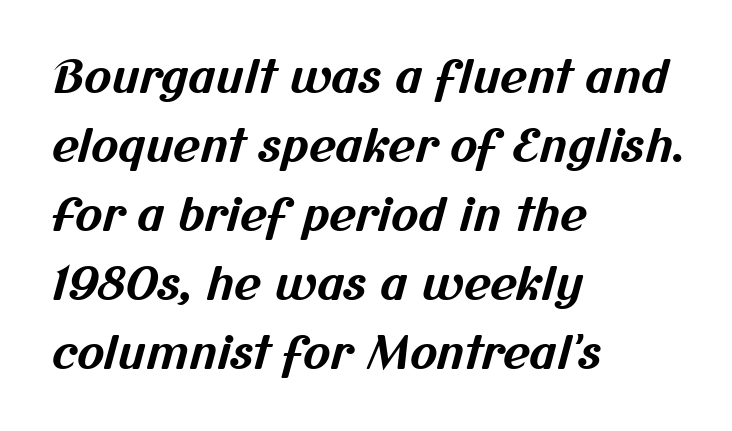
Q: Is the text bold? A: Yes.
Q: Is the typeface a serif or a sans-serif typeface? A: Sans-serif.
Q: Is the text underlined? A: No.
Q: How is the paragraph aligned? A: Left-aligned.
Q: Is the spacing between letters normal or unusually wide? A: Normal.
Q: Is the spacing between lines tight, normal or loose? A: Normal.
Q: Width (condensed, normal, or wide)? A: Normal.
Q: Stroke contrast? A: Medium.
Q: x-height? A: Medium.
Q: Monospaced? A: No.
